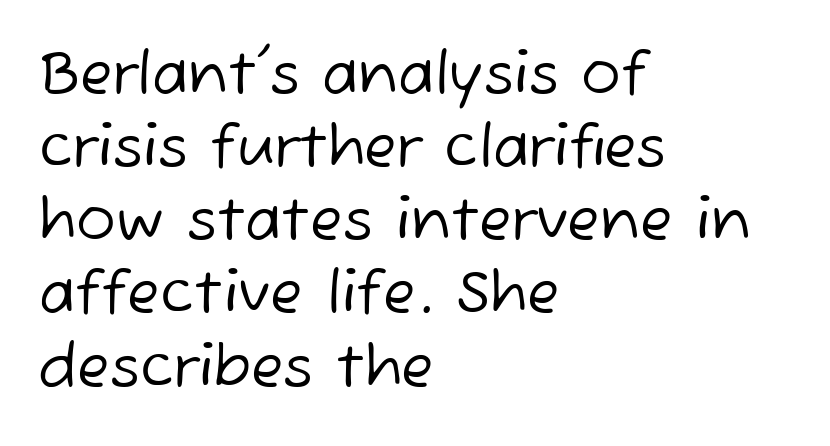
The image shows 59 px regular-weight sans-serif type; set left-aligned, line spacing 1.24x, normal letter spacing, not underlined; low stroke contrast and a medium x-height.
